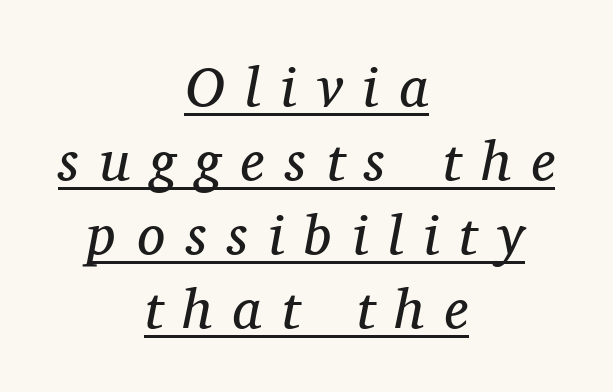
{"serif": "yes", "italic": "yes", "lean": "right", "slant_degrees": 11, "bold": "no", "weight": "regular", "width": "normal", "stroke_contrast": "medium", "x_height": "medium", "monospaced": "no", "underline": "yes", "align": "center", "line_spacing": "normal", "line_spacing_ratio": 1.32, "letter_spacing": "wide", "letter_spacing_em": 0.37, "glyph_px": 56}
